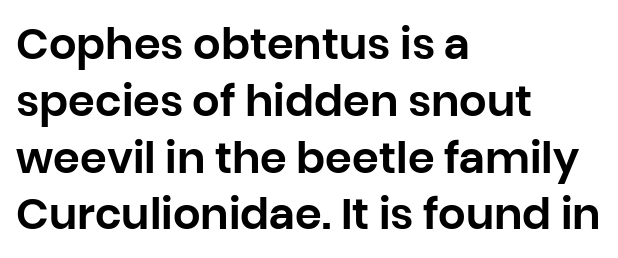
{"serif": "no", "italic": "no", "width": "normal", "stroke_contrast": "low", "x_height": "large", "monospaced": "no", "underline": "no", "align": "left", "line_spacing": "normal", "line_spacing_ratio": 1.32, "letter_spacing": "normal", "letter_spacing_em": 0.0, "glyph_px": 43}
